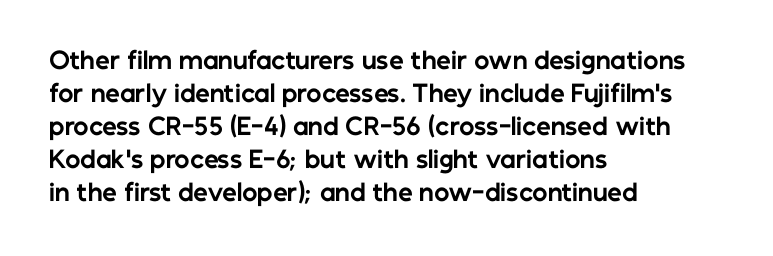
Q: Is the text bold? A: Yes.
Q: Is the text italic (slanted)? A: No, it is upright.
Q: Is the text underlined? A: No.
Q: How is the paragraph aligned? A: Left-aligned.
Q: Is the spacing between letters normal or unusually wide? A: Normal.
Q: Is the spacing between lines tight, normal or loose? A: Normal.
